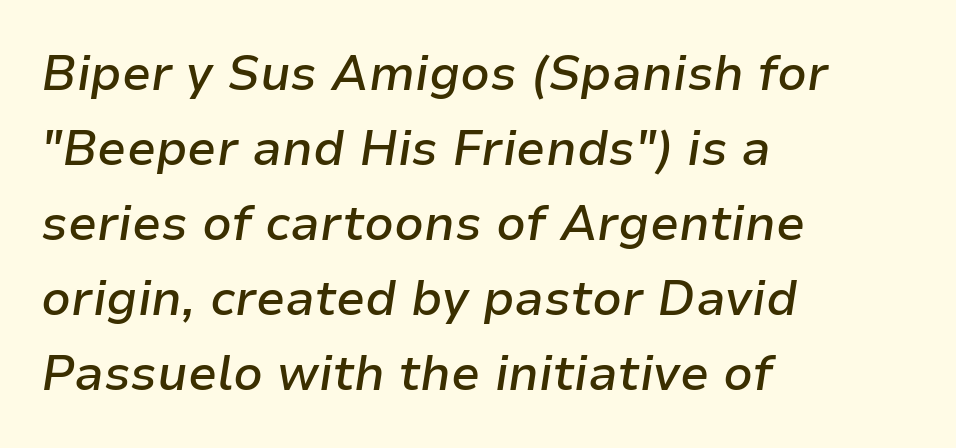
{"italic": "yes", "lean": "right", "slant_degrees": 9, "bold": "semi", "weight": "semibold", "width": "normal", "stroke_contrast": "low", "x_height": "medium", "monospaced": "no", "underline": "no", "align": "left", "line_spacing": "normal", "line_spacing_ratio": 1.56, "letter_spacing": "normal", "letter_spacing_em": 0.0, "glyph_px": 48}
